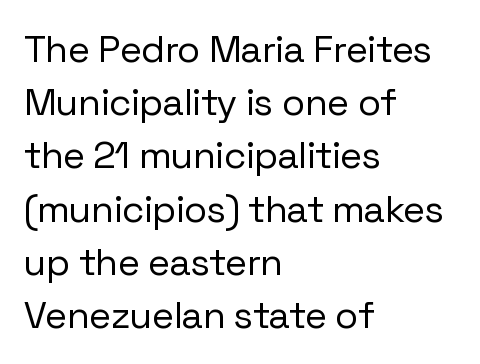
Each letter keeps its own natural width here, so spacing adapts to shape. This rendering leaves character spacing at its baseline value. Leading matches the norm, producing a regular column. Posture: upright roman.
